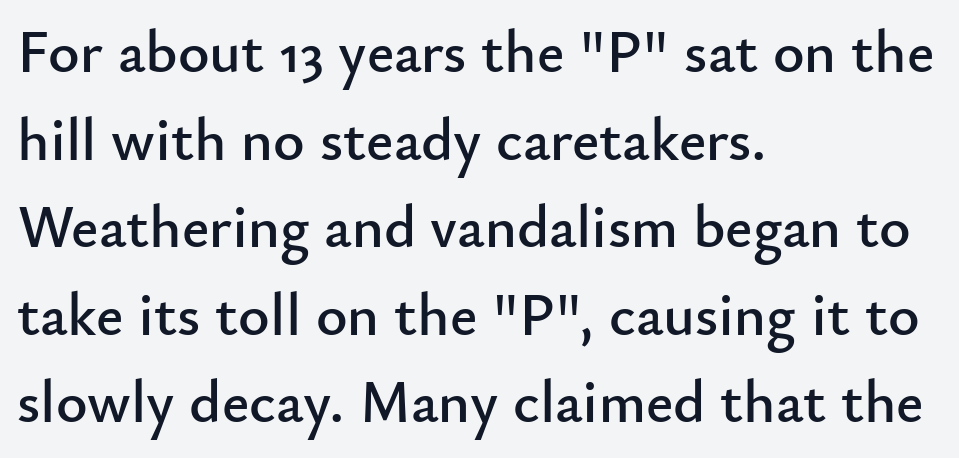
If you drew a line through each stem, it would be perfectly vertical. A classic flush-left, rag-right setting is used for this passage. Quick note: underline off. Unlike a traditional serif, this face leaves its strokes unadorned. This sample has the flowing, uneven cadence of proportional lettering.
